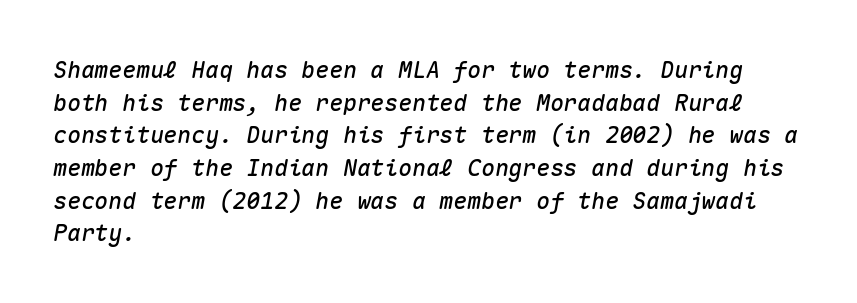
{"italic": "yes", "lean": "right", "slant_degrees": 10, "underline": "no", "align": "left", "line_spacing": "normal", "line_spacing_ratio": 1.42, "letter_spacing": "normal", "letter_spacing_em": 0.0, "glyph_px": 23}
